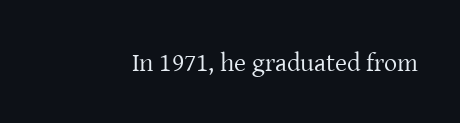
A roman cut, with each character standing at attention. Decoration check: the copy has no underline. The gaps between neighbouring characters are ordinary and unremarkable. Bold? No — there's no thickening of the strokes.
